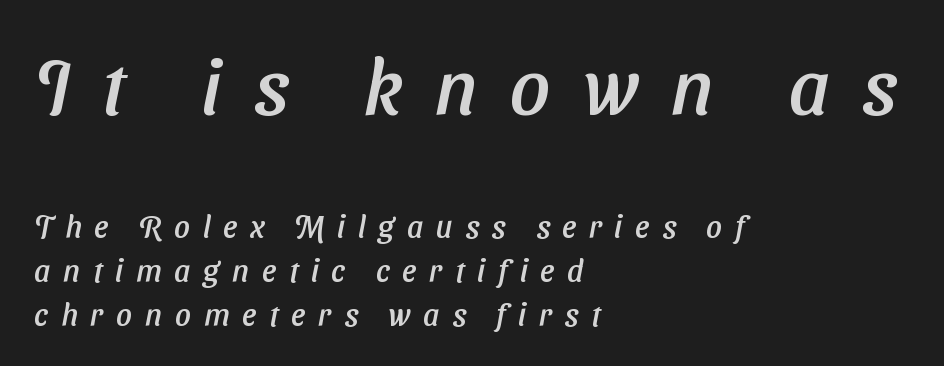
The image shows 78 px sans-serif type; set left-aligned, normal line spacing (1.41x), unusually wide letter spacing (+0.41 em), not underlined; the first (top) block is 2.52x larger; low stroke contrast and a medium x-height.
